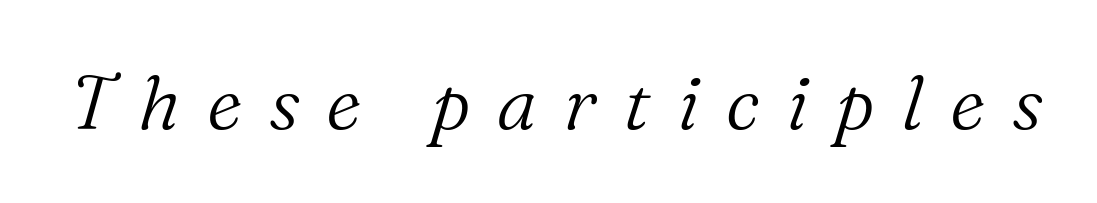
{"serif": "yes", "italic": "yes", "lean": "right", "slant_degrees": 16, "bold": "no", "weight": "light", "width": "normal", "stroke_contrast": "medium", "x_height": "medium", "monospaced": "no", "underline": "no", "letter_spacing": "wide", "letter_spacing_em": 0.35, "glyph_px": 76}
